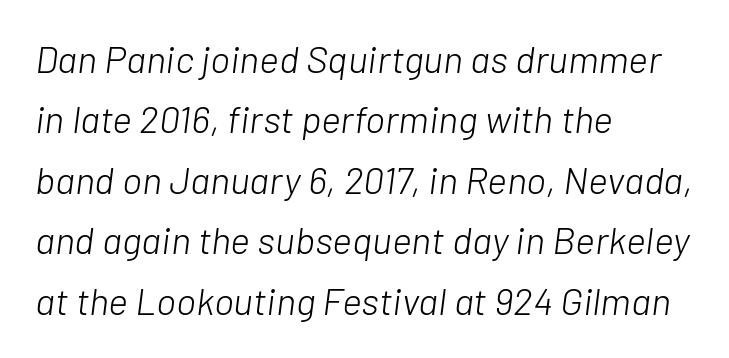
The image shows 38 px light type, italic (leaning right); set left-aligned, normal line spacing (1.59x), normal letter spacing, not underlined; low stroke contrast and a medium x-height.
